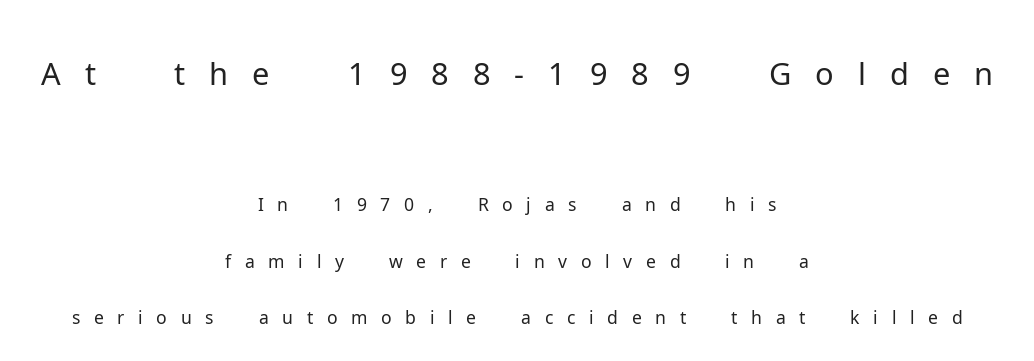
{"serif": "no", "italic": "no", "bold": "no", "weight": "light", "width": "normal", "stroke_contrast": "low", "x_height": "medium", "monospaced": "no", "underline": "no", "align": "center", "line_spacing": "normal", "line_spacing_ratio": 1.57, "letter_spacing": "wide", "letter_spacing_em": 0.38, "larger_block": "first", "size_ratio": 1.75, "glyph_px": 63}
